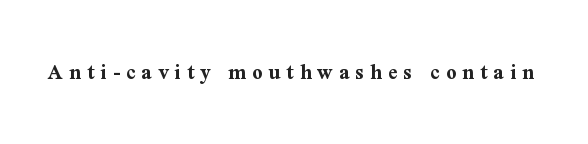
Decoration check: the copy has no underline. Look at the stroke-to-counter ratio: heavy, a bold. Substantial extra tracking has been applied to these lines. This sample uses an upright cut, with every glyph sitting square on the baseline.
